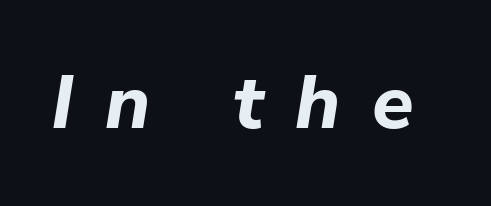
Q: Is the text bold? A: Yes.
Q: Is the text italic (slanted)? A: Yes, it leans right by about 9 degrees.
Q: Is the text underlined? A: No.
Q: Is the spacing between letters normal or unusually wide? A: Unusually wide.
Q: Width (condensed, normal, or wide)? A: Normal.
Q: Stroke contrast? A: Low.
Q: x-height? A: Medium.
Q: Monospaced? A: No.
